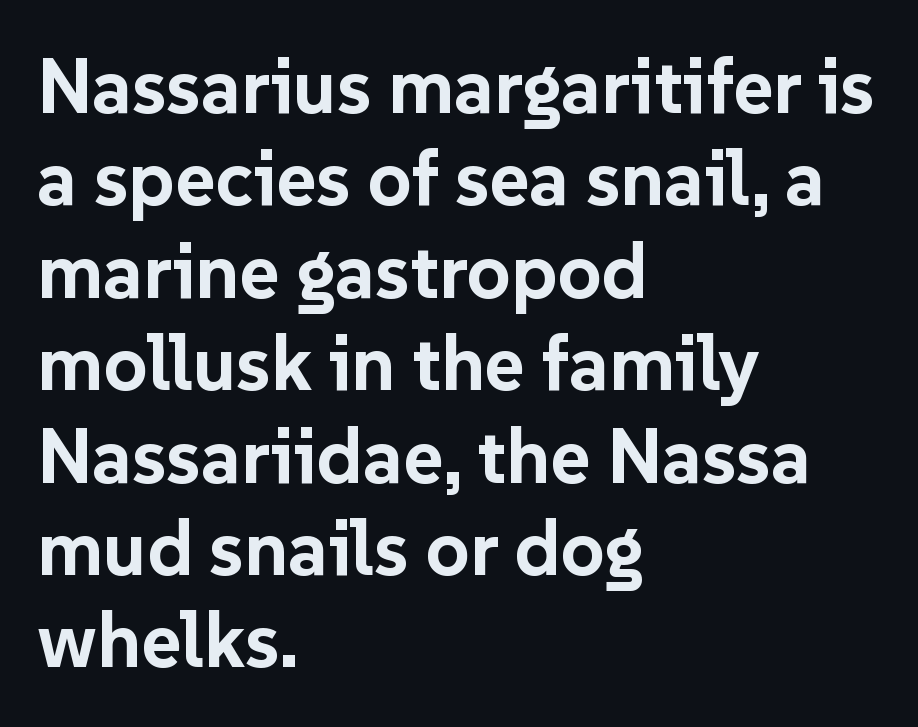
{"serif": "no", "italic": "no", "bold": "yes", "weight": "bold", "width": "normal", "stroke_contrast": "low", "x_height": "medium", "monospaced": "no", "underline": "no", "align": "left", "line_spacing_ratio": 1.2, "letter_spacing": "normal", "letter_spacing_em": 0.0, "glyph_px": 77}
